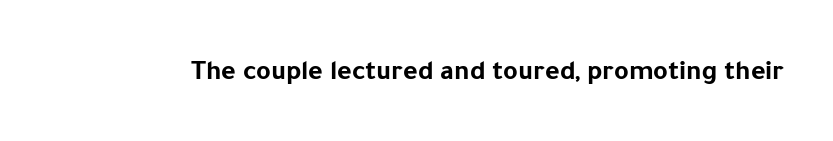
Q: Is the text bold? A: Yes.
Q: Is the text italic (slanted)? A: No, it is upright.
Q: Is the typeface a serif or a sans-serif typeface? A: Sans-serif.
Q: Is the text underlined? A: No.
Q: Is the spacing between letters normal or unusually wide? A: Normal.
Q: Width (condensed, normal, or wide)? A: Normal.
Q: Stroke contrast? A: Low.
Q: x-height? A: Medium.
Q: Monospaced? A: No.
